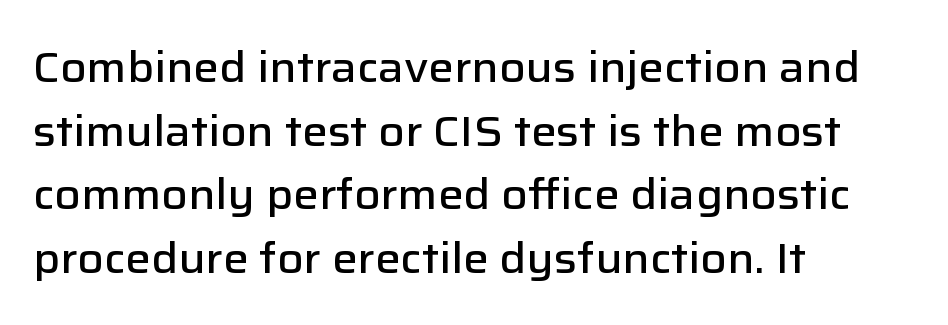
{"serif": "no", "italic": "no", "bold": "semi", "weight": "semibold", "width": "normal", "stroke_contrast": "low", "x_height": "medium", "monospaced": "no", "underline": "no", "align": "left", "line_spacing": "normal", "line_spacing_ratio": 1.48, "letter_spacing": "normal", "letter_spacing_em": 0.0, "glyph_px": 43}
